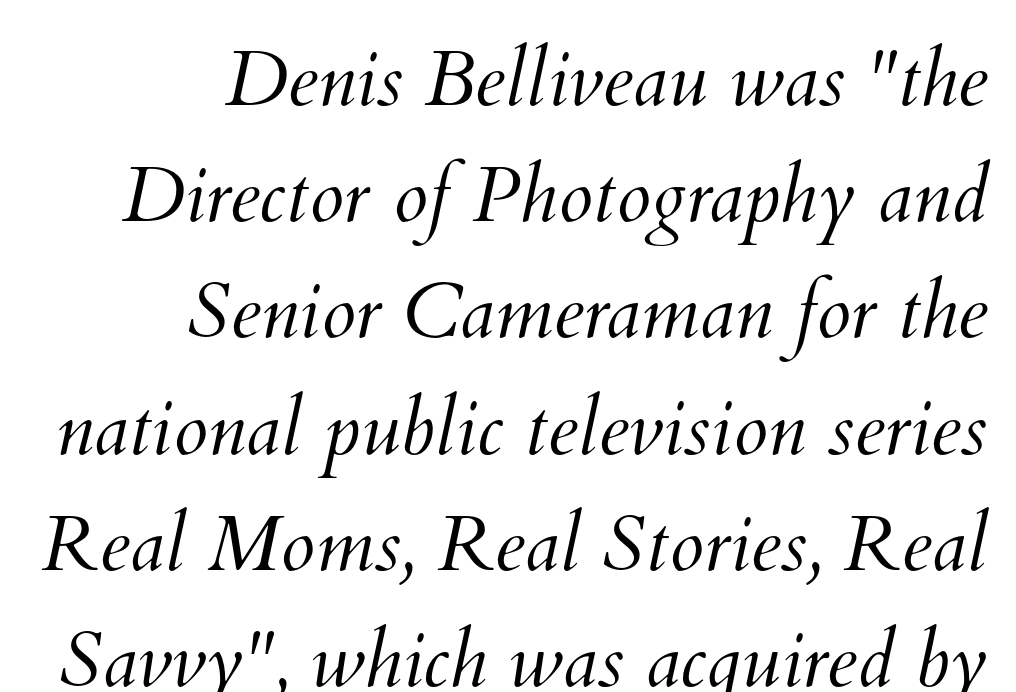
The image shows 78 px light type; set right-aligned, normal line spacing (1.49x), normal letter spacing, not underlined; medium stroke contrast and a small x-height.
